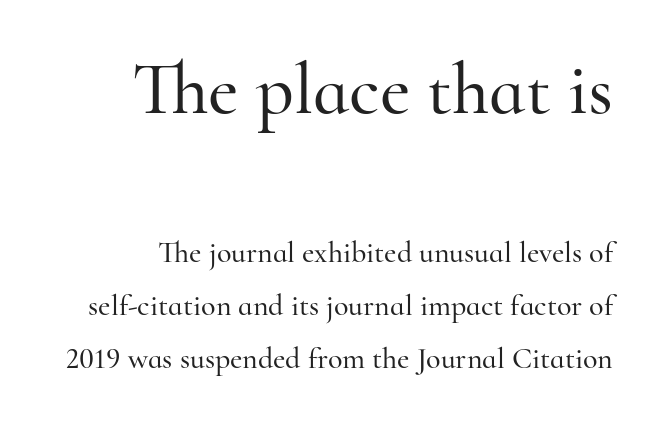
Q: Is the text italic (slanted)? A: No, it is upright.
Q: Is the typeface a serif or a sans-serif typeface? A: Serif.
Q: Is the text underlined? A: No.
Q: How is the paragraph aligned? A: Right-aligned.
Q: Is the spacing between letters normal or unusually wide? A: Normal.
Q: Which block of text is set in a larger size, the first (top) or the second (bottom)? A: The first (top) one.
Q: Width (condensed, normal, or wide)? A: Normal.
Q: Stroke contrast? A: High.
Q: x-height? A: Small.
Q: Monospaced? A: No.
